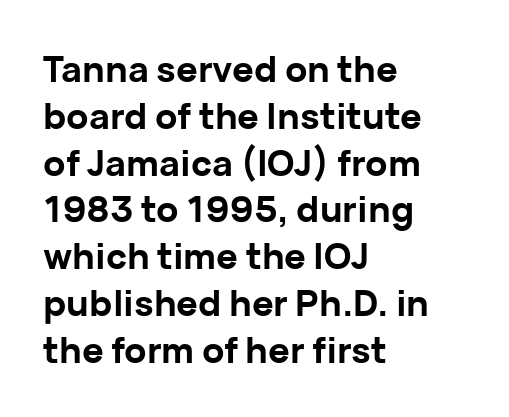
{"serif": "no", "italic": "no", "bold": "yes", "weight": "bold", "width": "normal", "stroke_contrast": "low", "x_height": "medium", "monospaced": "no", "underline": "no", "align": "left", "line_spacing": "normal", "line_spacing_ratio": 1.3, "letter_spacing": "normal", "letter_spacing_em": 0.0, "glyph_px": 36}
